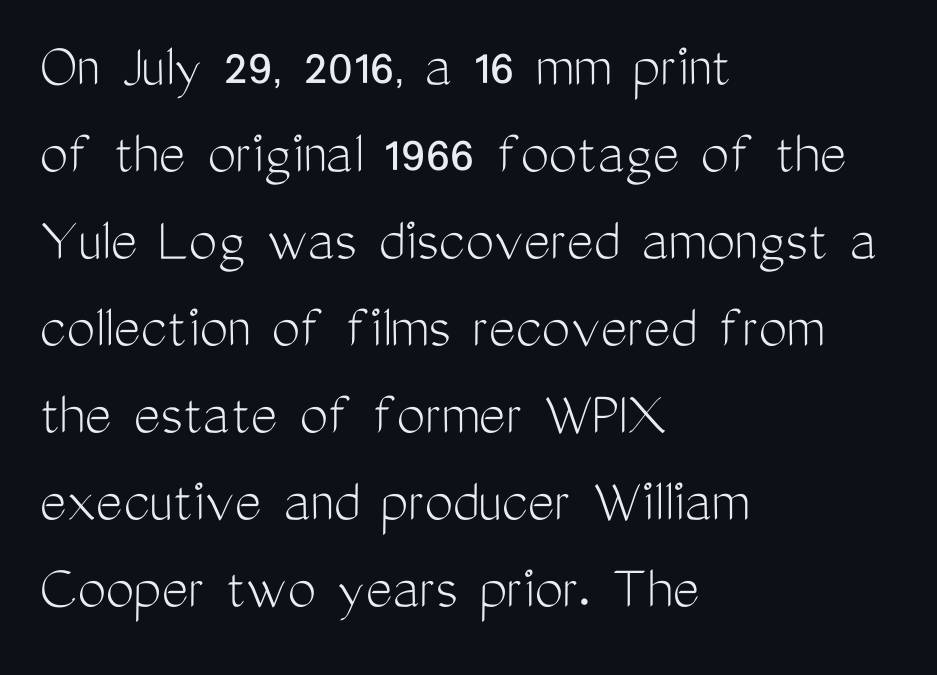
Q: Is the text bold? A: No.
Q: Is the text italic (slanted)? A: No, it is upright.
Q: Is the typeface a serif or a sans-serif typeface? A: Sans-serif.
Q: Is the text underlined? A: No.
Q: How is the paragraph aligned? A: Left-aligned.
Q: Is the spacing between letters normal or unusually wide? A: Normal.
Q: Is the spacing between lines tight, normal or loose? A: Normal.
Q: Width (condensed, normal, or wide)? A: Condensed.
Q: Stroke contrast? A: Medium.
Q: x-height? A: Medium.
Q: Monospaced? A: No.
